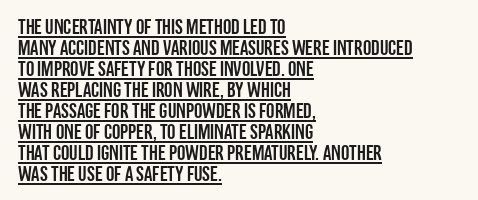
The image shows 21 px text type, upright; set left-aligned, tight line spacing (1.0x), normal letter spacing, underlined.
